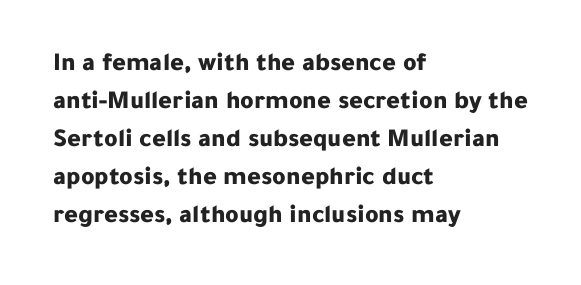
Q: Is the text bold? A: Yes.
Q: Is the text italic (slanted)? A: No, it is upright.
Q: Is the text underlined? A: No.
Q: How is the paragraph aligned? A: Left-aligned.
Q: Is the spacing between letters normal or unusually wide? A: Normal.
Q: Is the spacing between lines tight, normal or loose? A: Normal.
